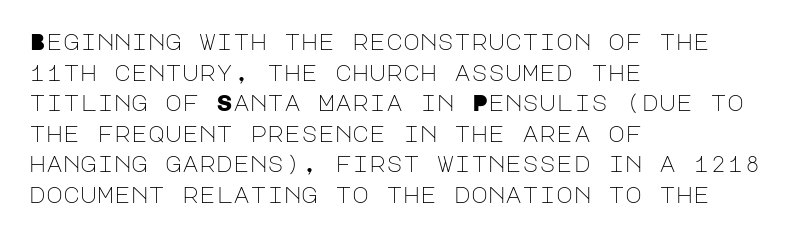
Q: Is the text bold? A: No.
Q: Is the text italic (slanted)? A: No, it is upright.
Q: Is the text underlined? A: No.
Q: How is the paragraph aligned? A: Left-aligned.
Q: Is the spacing between letters normal or unusually wide? A: Normal.
Q: Is the spacing between lines tight, normal or loose? A: Normal.
